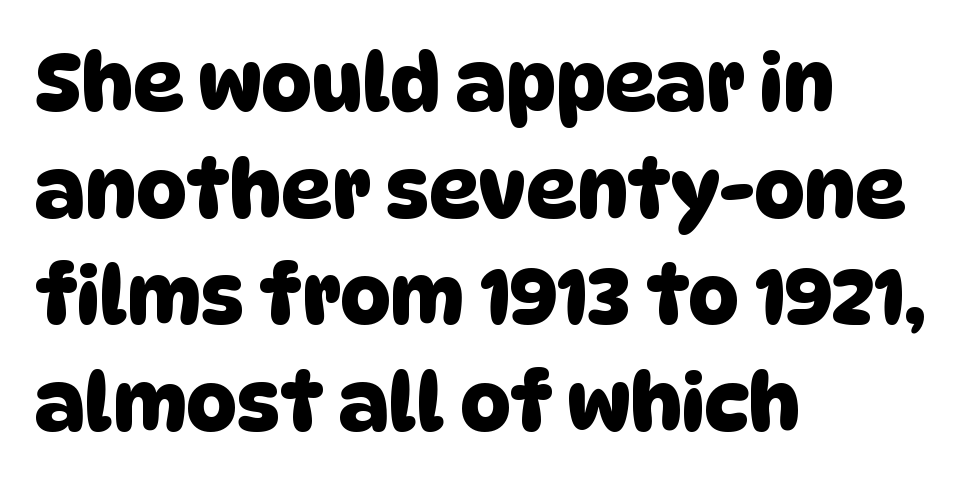
Q: Is the typeface a serif or a sans-serif typeface? A: Sans-serif.
Q: Is the text underlined? A: No.
Q: How is the paragraph aligned? A: Left-aligned.
Q: Is the spacing between letters normal or unusually wide? A: Normal.
Q: Is the spacing between lines tight, normal or loose? A: Normal.
Q: Width (condensed, normal, or wide)? A: Normal.
Q: Stroke contrast? A: Low.
Q: x-height? A: Large.
Q: Monospaced? A: No.
